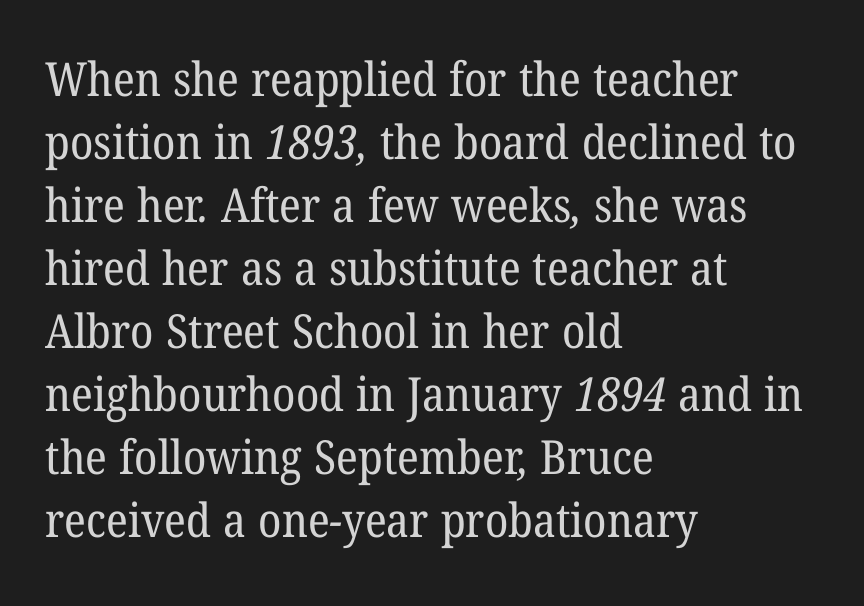
{"serif": "yes", "bold": "no", "weight": "regular", "width": "normal", "stroke_contrast": "low", "x_height": "medium", "monospaced": "no", "underline": "no", "align": "left", "line_spacing": "normal", "line_spacing_ratio": 1.34, "letter_spacing": "normal", "letter_spacing_em": 0.0, "glyph_px": 47}
